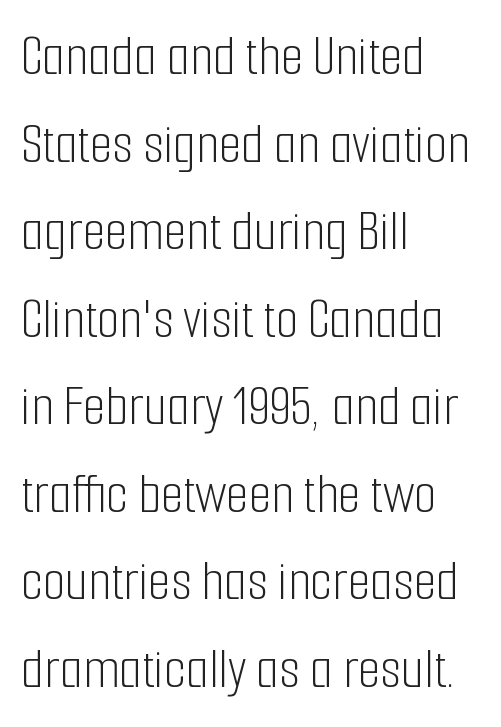
Caption: standard tracking, unaltered. Think standard paragraph weight, or any step lighter than that. One glance says typical: line gaps are just what's usual. Do the letters lean? They stand straight.
